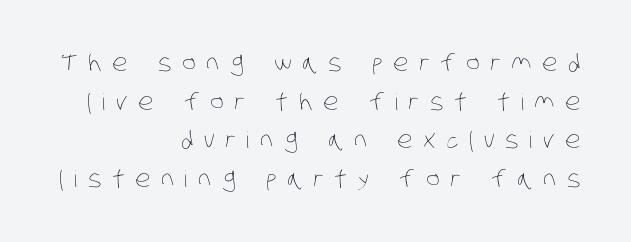
Q: Is the text bold? A: No.
Q: Is the text underlined? A: No.
Q: How is the paragraph aligned? A: Right-aligned.
Q: Is the spacing between letters normal or unusually wide? A: Unusually wide.
Q: Is the spacing between lines tight, normal or loose? A: Normal.
